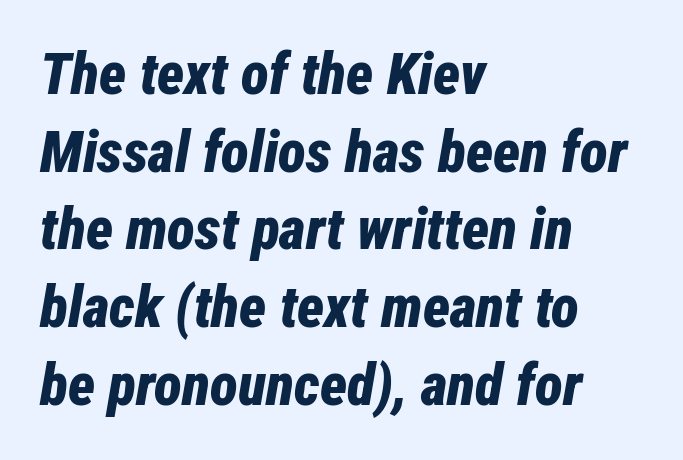
Inter-character spacing is left at the font's built-in metrics. The ragged edge is on the right, which tells us the setting is flush left. This sample has the flowing, uneven cadence of proportional lettering. The rows are spaced the way most documents space them. This is oblique type, the kind used for emphasis or titles.
